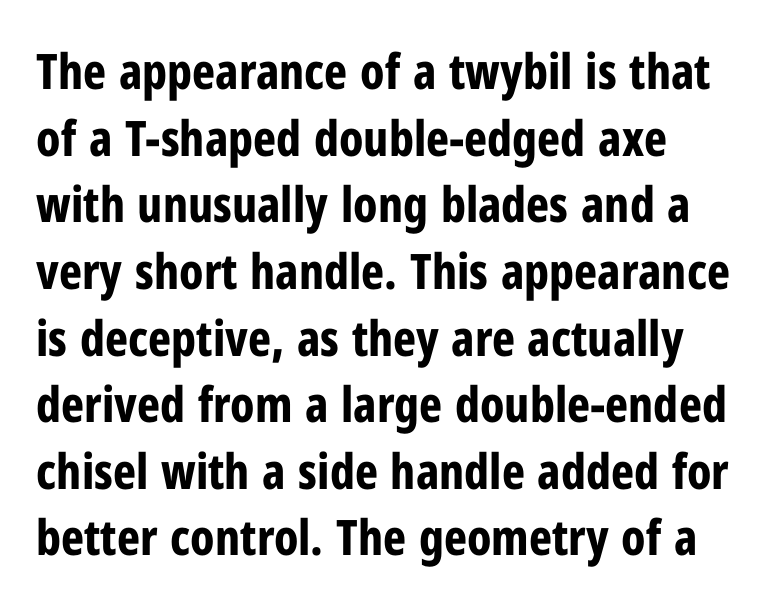
{"serif": "no", "italic": "no", "bold": "yes", "weight": "bold", "width": "condensed", "stroke_contrast": "low", "x_height": "medium", "monospaced": "no", "underline": "no", "align": "left", "line_spacing": "normal", "line_spacing_ratio": 1.36, "letter_spacing": "normal", "letter_spacing_em": 0.0, "glyph_px": 49}
